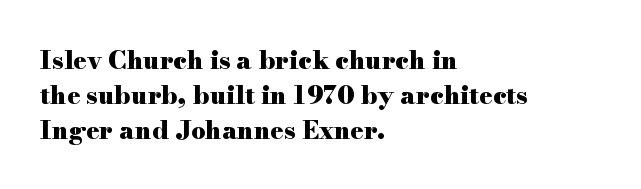
Q: Is the text bold? A: Yes.
Q: Is the text italic (slanted)? A: No, it is upright.
Q: Is the text underlined? A: No.
Q: How is the paragraph aligned? A: Left-aligned.
Q: Is the spacing between letters normal or unusually wide? A: Normal.
Q: Is the spacing between lines tight, normal or loose? A: Normal.
